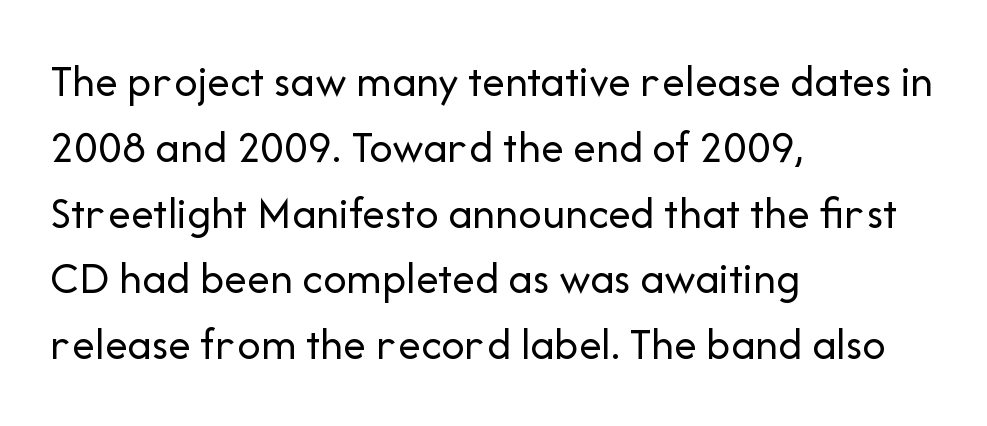
{"serif": "no", "italic": "no", "bold": "no", "weight": "regular", "width": "normal", "stroke_contrast": "low", "x_height": "medium", "monospaced": "no", "underline": "no", "align": "left", "line_spacing": "normal", "line_spacing_ratio": 1.43, "letter_spacing": "normal", "letter_spacing_em": 0.0, "glyph_px": 46}
